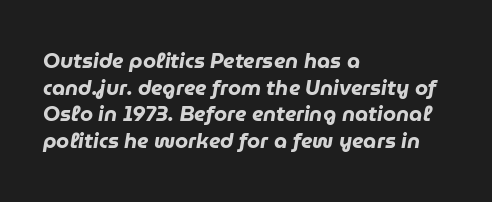
Q: Is the text bold? A: Yes.
Q: Is the text italic (slanted)? A: Yes, it leans right by about 9 degrees.
Q: Is the text underlined? A: No.
Q: How is the paragraph aligned? A: Left-aligned.
Q: Is the spacing between letters normal or unusually wide? A: Normal.
Q: Is the spacing between lines tight, normal or loose? A: Normal.
